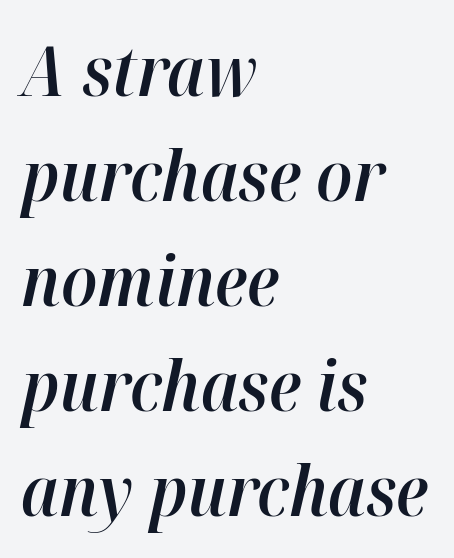
The image shows 70 px semibold type, italic (leaning right); set left-aligned, normal line spacing (1.5x), normal letter spacing, not underlined; high stroke contrast and a medium x-height.
